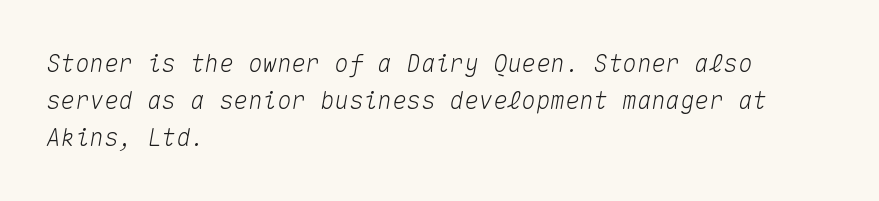
The image shows 24 px text type, italic (leaning right); set left-aligned, normal line spacing (1.54x), normal letter spacing, not underlined.
